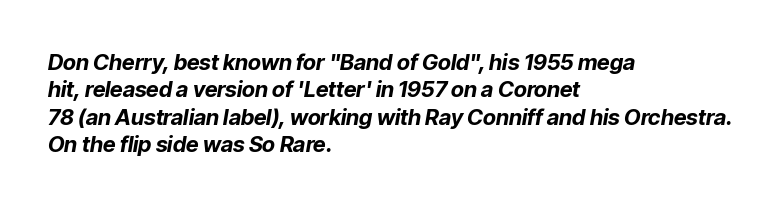
The image shows 22 px bold type, italic (leaning right); set left-aligned, normal line spacing (1.25x), normal letter spacing, not underlined.
